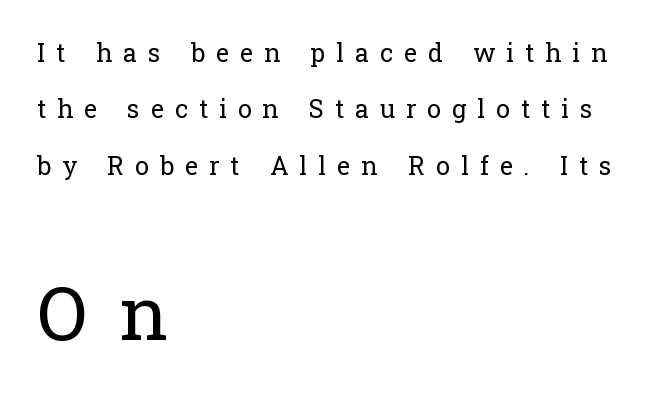
{"serif": "yes", "italic": "no", "bold": "no", "weight": "regular", "width": "normal", "stroke_contrast": "low", "x_height": "medium", "monospaced": "no", "underline": "no", "align": "left", "line_spacing": "loose", "line_spacing_ratio": 2.26, "letter_spacing": "wide", "letter_spacing_em": 0.44, "larger_block": "second", "size_ratio": 3.0, "glyph_px": 75}
